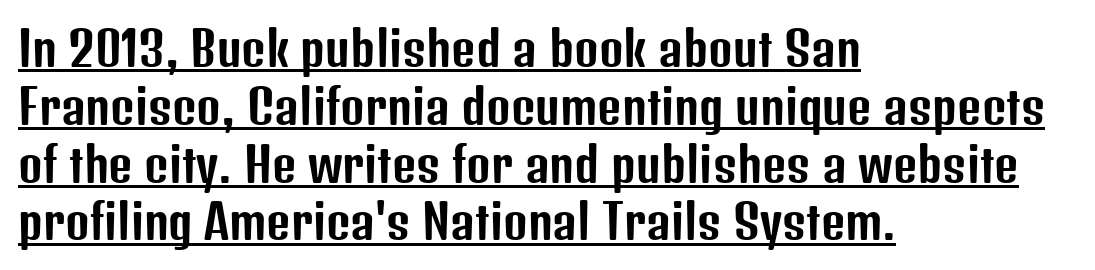
{"serif": "no", "italic": "no", "width": "condensed", "stroke_contrast": "low", "x_height": "medium", "monospaced": "no", "underline": "yes", "align": "left", "line_spacing_ratio": 1.23, "letter_spacing": "normal", "letter_spacing_em": 0.0, "glyph_px": 47}
